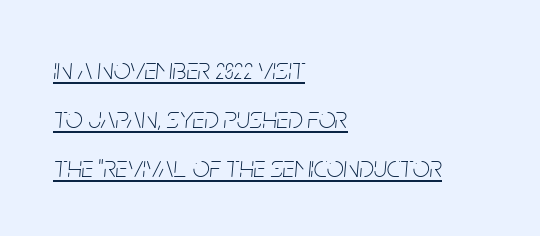
Q: Is the text bold? A: No.
Q: Is the text italic (slanted)? A: Yes, it leans right by about 5 degrees.
Q: Is the text underlined? A: Yes.
Q: How is the paragraph aligned? A: Left-aligned.
Q: Is the spacing between letters normal or unusually wide? A: Normal.
Q: Is the spacing between lines tight, normal or loose? A: Normal.
Q: Width (condensed, normal, or wide)? A: Condensed.
Q: Stroke contrast? A: Low.
Q: x-height? A: Large.
Q: Monospaced? A: No.
